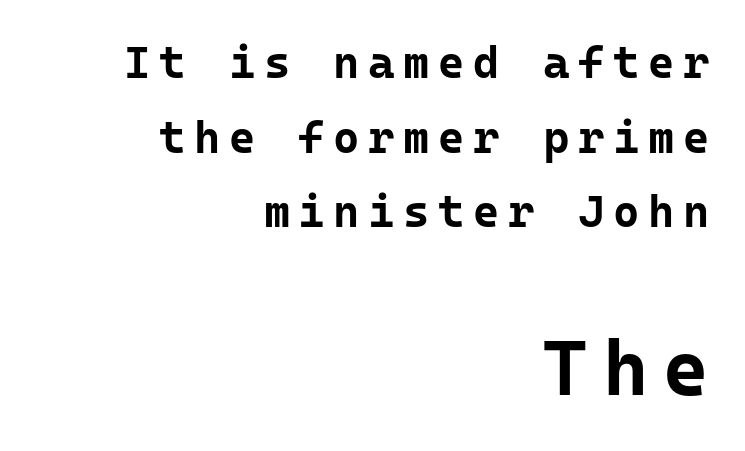
{"serif": "no", "italic": "no", "bold": "yes", "weight": "bold", "width": "normal", "stroke_contrast": "low", "x_height": "medium", "monospaced": "yes", "underline": "no", "align": "right", "line_spacing": "normal", "line_spacing_ratio": 1.66, "larger_block": "second", "size_ratio": 1.73, "glyph_px": 78}
